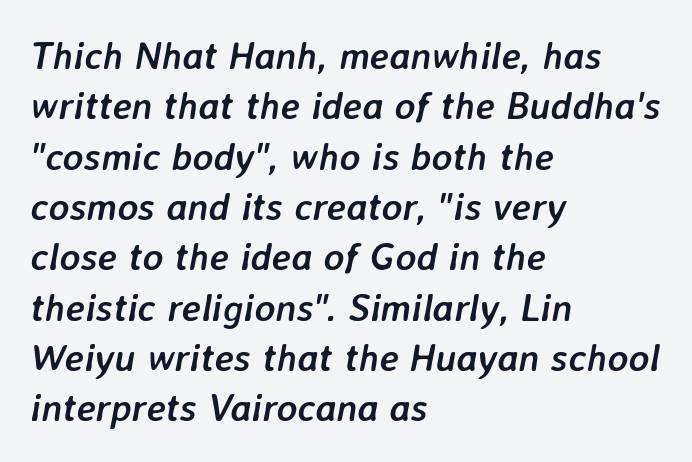
The image shows 39 px semibold type, italic (leaning right); set left-aligned, normal line spacing (1.29x), normal letter spacing, not underlined; low stroke contrast and a medium x-height.
